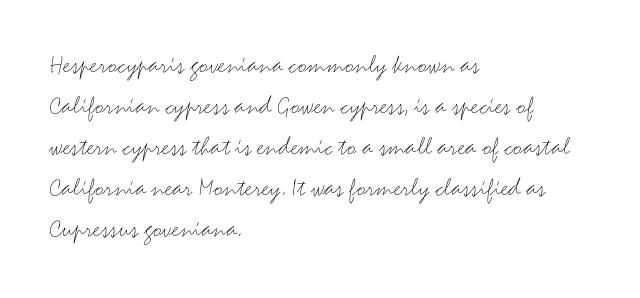
Q: Is the text bold? A: No.
Q: Is the text italic (slanted)? A: Yes.
Q: Is the text underlined? A: No.
Q: How is the paragraph aligned? A: Left-aligned.
Q: Is the spacing between letters normal or unusually wide? A: Normal.
Q: Is the spacing between lines tight, normal or loose? A: Normal.
